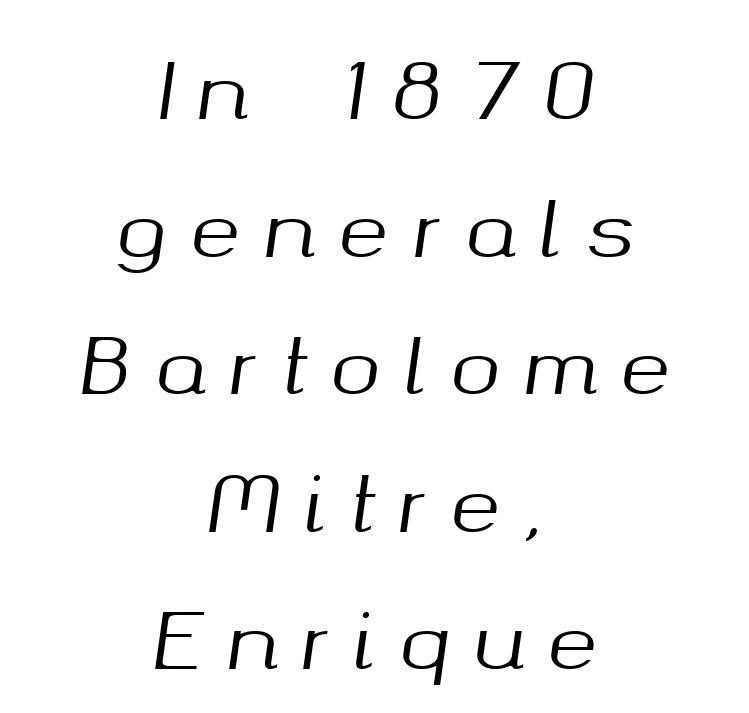
The image shows 76 px text type, italic (leaning right); set centered, line spacing 1.81x, unusually wide letter spacing (+0.31 em), not underlined; medium stroke contrast and a medium x-height.
